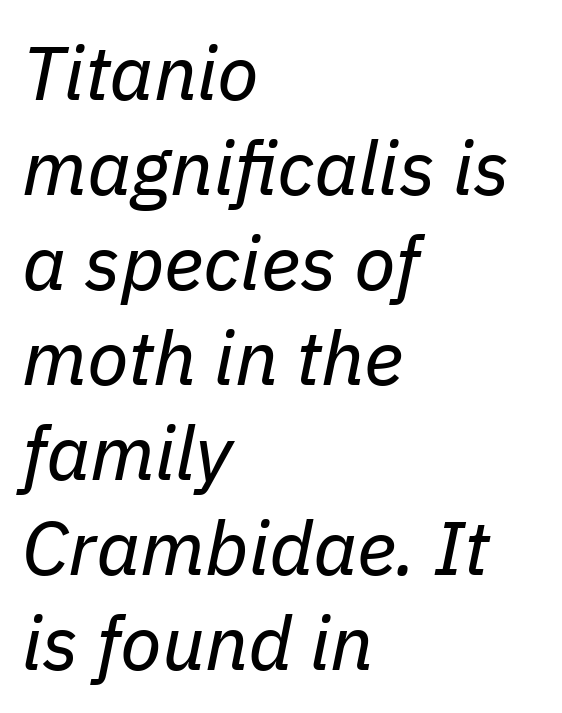
Q: Is the text bold? A: No.
Q: Is the text italic (slanted)? A: Yes, it leans right by about 11 degrees.
Q: Is the text underlined? A: No.
Q: How is the paragraph aligned? A: Left-aligned.
Q: Is the spacing between letters normal or unusually wide? A: Normal.
Q: Is the spacing between lines tight, normal or loose? A: Normal.
Q: Width (condensed, normal, or wide)? A: Normal.
Q: Stroke contrast? A: Low.
Q: x-height? A: Medium.
Q: Monospaced? A: No.
